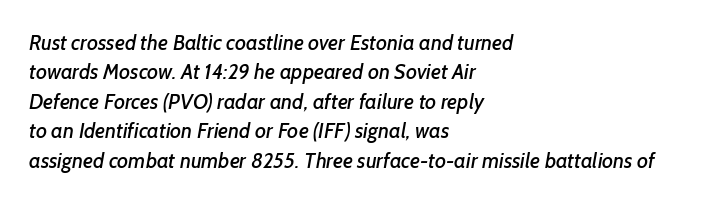
The image shows 21 px text type; set left-aligned, normal line spacing (1.4x), normal letter spacing, not underlined.
